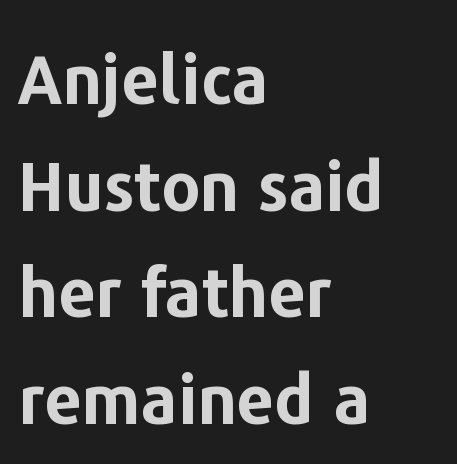
Do the characters align in a grid? No, the font is proportional. The face used here has the dense, thick strokes of a bold. The passage shown stacks its lines at a standard gap. This sample uses an upright cut, with every glyph sitting square on the baseline. Teacher's note: observe the even left margin — that is flush-left alignment.
